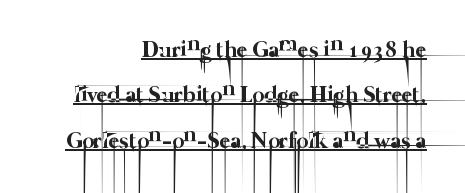
The typesetter has applied underlining to the passage shown. The block of text is sparse from top to bottom, with ample space between rows. Casual observation: everything's shoved over to the right. Is the letter spacing exaggerated? No — it looks like the ordinary default. This is not heavy type; no bold has been used.
